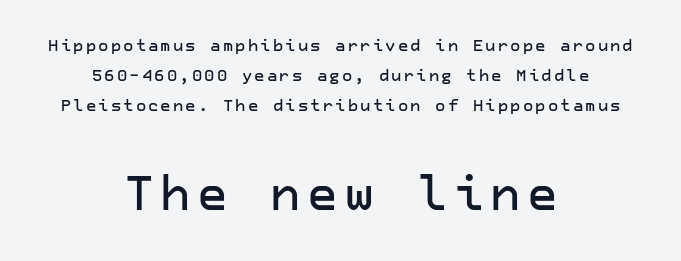
This rendering features lettering with no underline. The compositor balanced each line on the midline. Does the lettering tilt? It doesn't — this is upright. The passage shown is typeset with a sans-serif family. Larger block? The one below; the one above is distinctly smaller.
